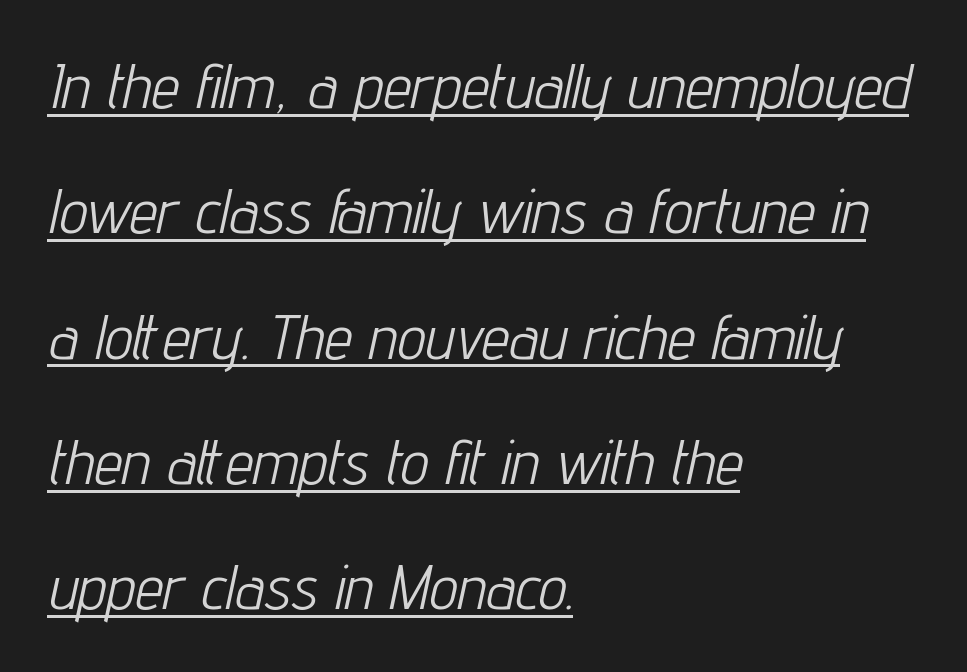
Vertically, the passage feels expansive, rows floating well apart. Does extra space separate the letters? No, they use regular spacing. Looking at the ascenders, they clearly lean. A rule runs beneath these lines of type. The cut favours lightness, reaching ordinary text weight at its darkest. Spacing verdict: proportional, widths tailored to each character.
